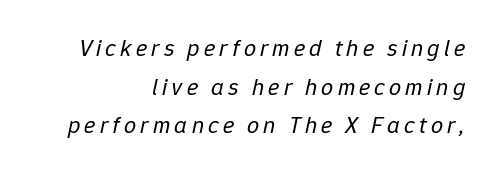
Q: Is the text bold? A: No.
Q: Is the text italic (slanted)? A: Yes, it leans right by about 12 degrees.
Q: Is the text underlined? A: No.
Q: How is the paragraph aligned? A: Right-aligned.
Q: Is the spacing between lines tight, normal or loose? A: Normal.
